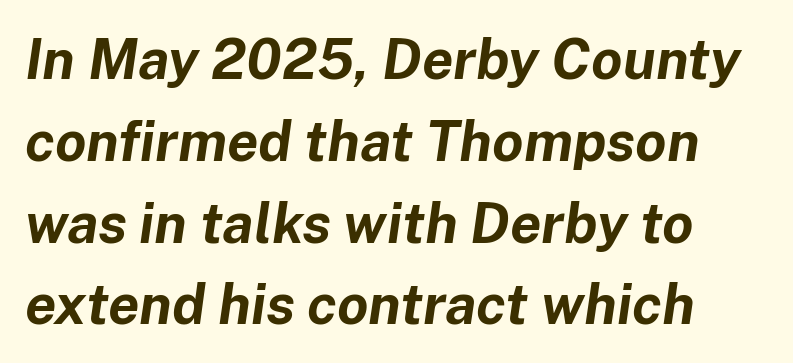
The image shows 56 px bold type, italic (leaning right); set left-aligned, normal line spacing (1.46x), normal letter spacing, not underlined; low stroke contrast and a medium x-height.
